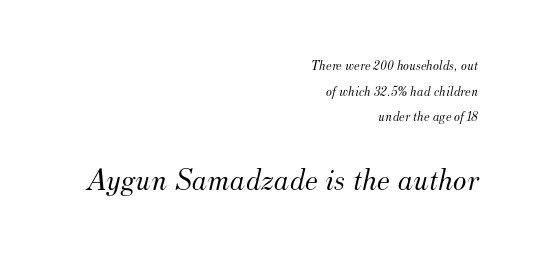
A typesetter would call this proportional, since set widths differ per character. Stem width sits at or under what a default text font uses. The passage shown is typeset with a serif family. The gaps between neighbouring characters are ordinary and unremarkable. Check the space under the baseline: it is left empty. In terms of posture, this sample is oblique.
